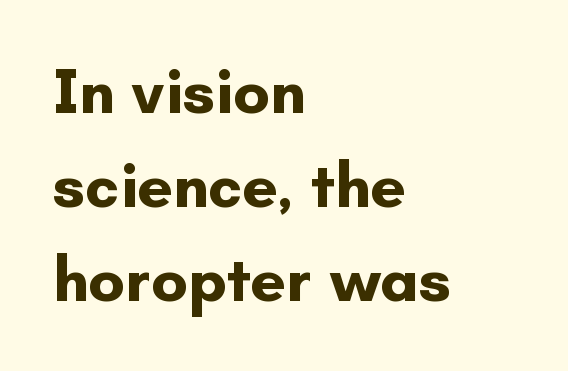
Q: Is the text bold? A: Yes.
Q: Is the text italic (slanted)? A: No, it is upright.
Q: Is the typeface a serif or a sans-serif typeface? A: Sans-serif.
Q: Is the text underlined? A: No.
Q: How is the paragraph aligned? A: Left-aligned.
Q: Is the spacing between letters normal or unusually wide? A: Normal.
Q: Is the spacing between lines tight, normal or loose? A: Normal.
Q: Width (condensed, normal, or wide)? A: Normal.
Q: Stroke contrast? A: Low.
Q: x-height? A: Small.
Q: Monospaced? A: No.
